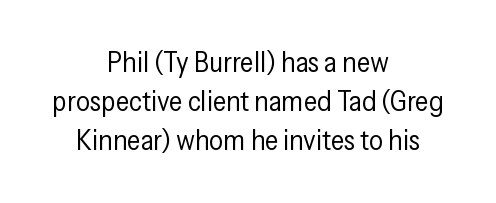
Q: Is the text bold? A: No.
Q: Is the text italic (slanted)? A: No, it is upright.
Q: Is the typeface a serif or a sans-serif typeface? A: Sans-serif.
Q: Is the text underlined? A: No.
Q: How is the paragraph aligned? A: Centered.
Q: Is the spacing between letters normal or unusually wide? A: Normal.
Q: Is the spacing between lines tight, normal or loose? A: Normal.
Q: Width (condensed, normal, or wide)? A: Condensed.
Q: Stroke contrast? A: Low.
Q: x-height? A: Medium.
Q: Monospaced? A: No.
